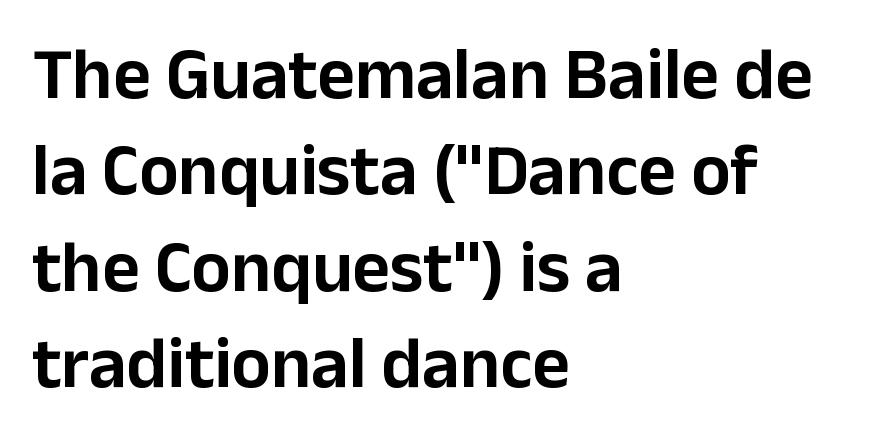
{"serif": "no", "italic": "no", "width": "normal", "stroke_contrast": "low", "x_height": "medium", "monospaced": "no", "underline": "no", "align": "left", "line_spacing": "normal", "line_spacing_ratio": 1.32, "letter_spacing": "normal", "letter_spacing_em": 0.0, "glyph_px": 73}
